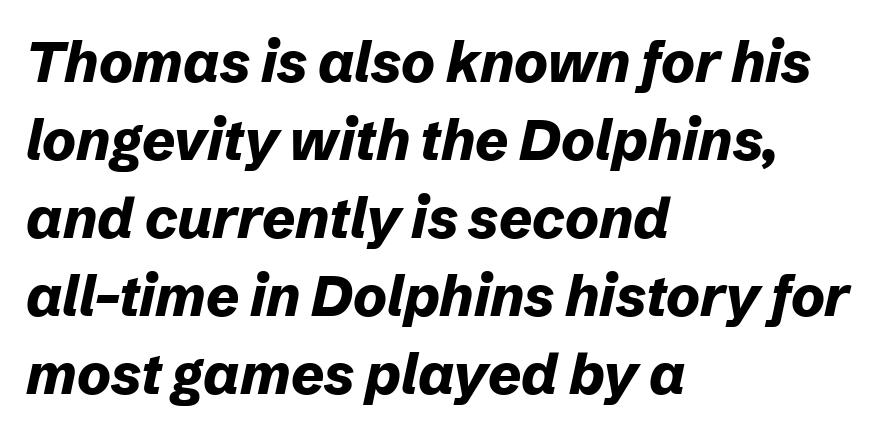
{"italic": "yes", "lean": "right", "slant_degrees": 12, "bold": "yes", "weight": "bold", "width": "normal", "stroke_contrast": "low", "x_height": "medium", "monospaced": "no", "underline": "no", "align": "left", "line_spacing": "normal", "line_spacing_ratio": 1.37, "letter_spacing": "normal", "letter_spacing_em": 0.0, "glyph_px": 57}
